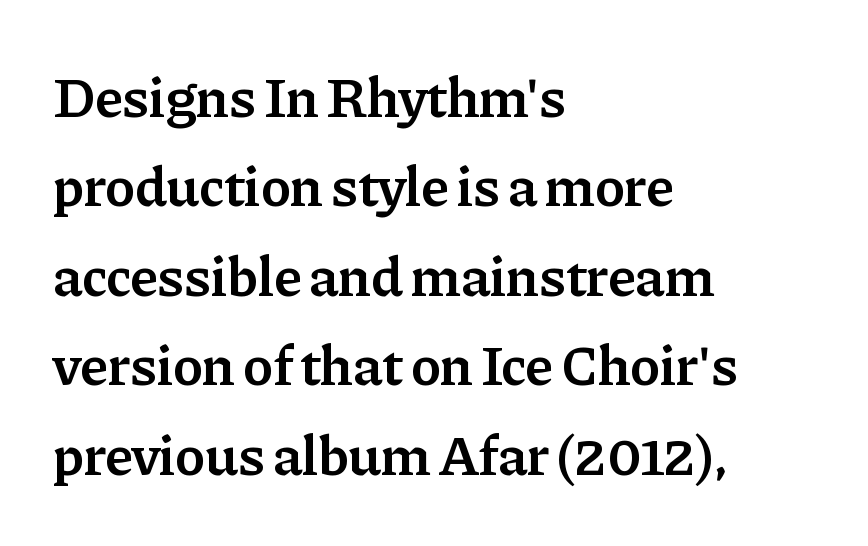
The image shows 57 px semibold serif type, upright; set left-aligned, normal line spacing (1.57x), normal letter spacing, not underlined; low stroke contrast and a medium x-height.
